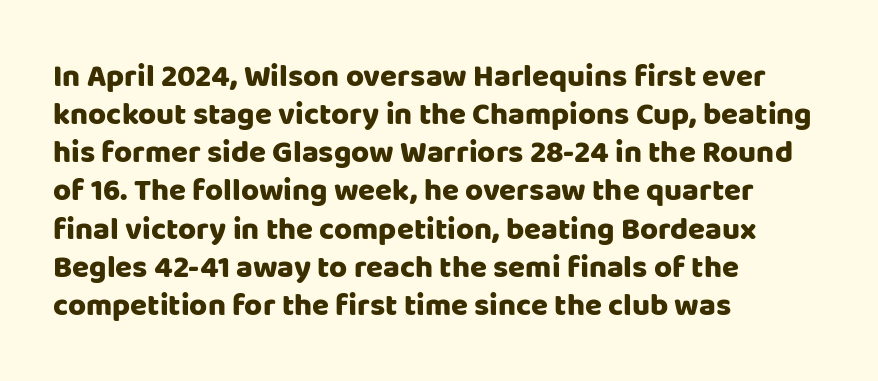
The image shows 31 px heavy sans-serif type, upright; set left-aligned, line spacing 1.23x, normal letter spacing, not underlined; low stroke contrast and a large x-height.
